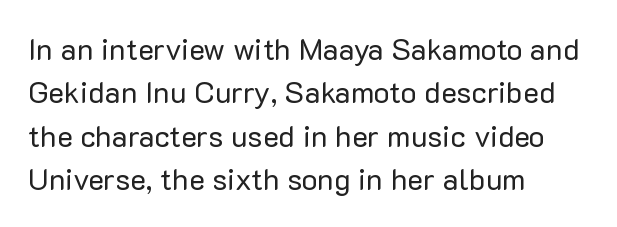
{"serif": "no", "italic": "no", "bold": "no", "weight": "regular", "width": "normal", "stroke_contrast": "low", "x_height": "medium", "monospaced": "no", "underline": "no", "align": "left", "line_spacing": "normal", "line_spacing_ratio": 1.45, "letter_spacing": "normal", "letter_spacing_em": 0.0, "glyph_px": 30}
